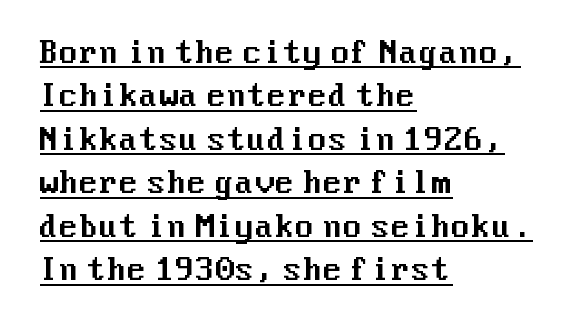
{"serif": "no", "italic": "no", "width": "normal", "stroke_contrast": "medium", "x_height": "medium", "underline": "yes", "align": "left", "line_spacing": "normal", "line_spacing_ratio": 1.5, "letter_spacing": "normal", "letter_spacing_em": 0.0, "glyph_px": 29}
